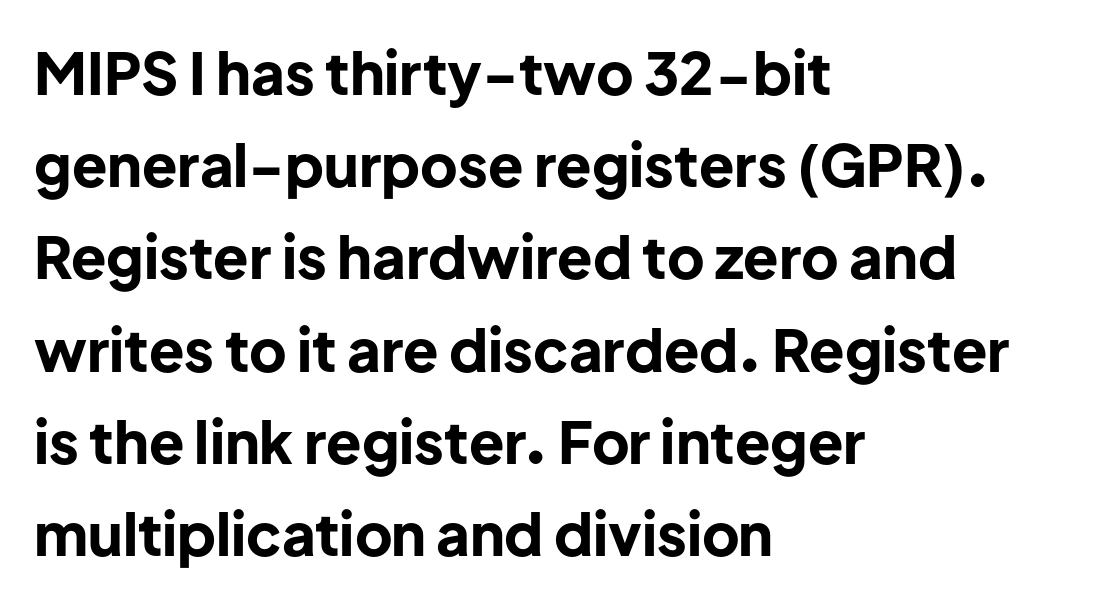
{"serif": "no", "italic": "no", "bold": "yes", "weight": "bold", "width": "normal", "stroke_contrast": "low", "x_height": "medium", "monospaced": "no", "underline": "no", "align": "left", "line_spacing": "normal", "line_spacing_ratio": 1.59, "letter_spacing": "normal", "letter_spacing_em": 0.0, "glyph_px": 58}
